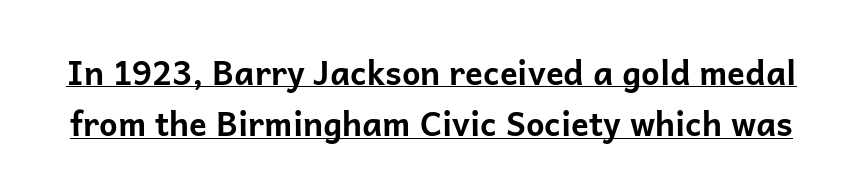
The text was rendered using a sans face with plain stroke endings. The line texture is even and compact thanks to regular tracking. Here the designer chose a conventional face with non-uniform glyph widths. This is heavy type, rendered in bold.
